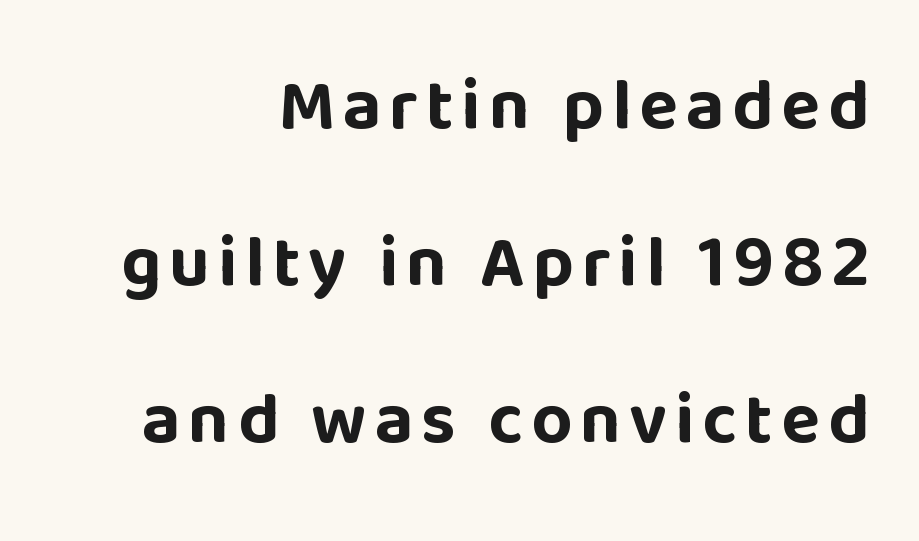
Q: Is the text bold? A: Yes.
Q: Is the text italic (slanted)? A: No, it is upright.
Q: Is the typeface a serif or a sans-serif typeface? A: Sans-serif.
Q: Is the text underlined? A: No.
Q: How is the paragraph aligned? A: Right-aligned.
Q: Is the spacing between lines tight, normal or loose? A: Loose.
Q: Width (condensed, normal, or wide)? A: Normal.
Q: Stroke contrast? A: Low.
Q: x-height? A: Large.
Q: Monospaced? A: No.
